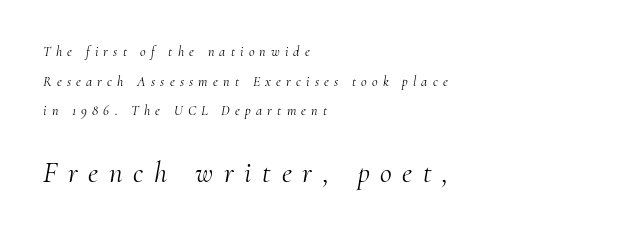
This is oblique type, the kind used for emphasis or titles. The lines are spread far apart with generous leading. If you squint, the bottom block still reads clearly — it's the larger of the two. The letters advance in unequal steps, a hallmark of proportional type. Ink coverage per letter is moderate at most. The zone under the glyphs is completely vacant.
